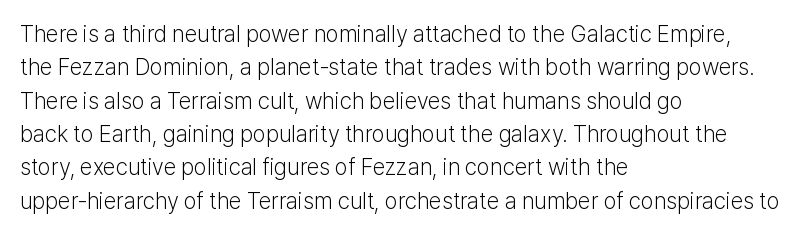
The image shows 23 px text type, upright; set left-aligned, normal line spacing (1.45x), normal letter spacing, not underlined.
